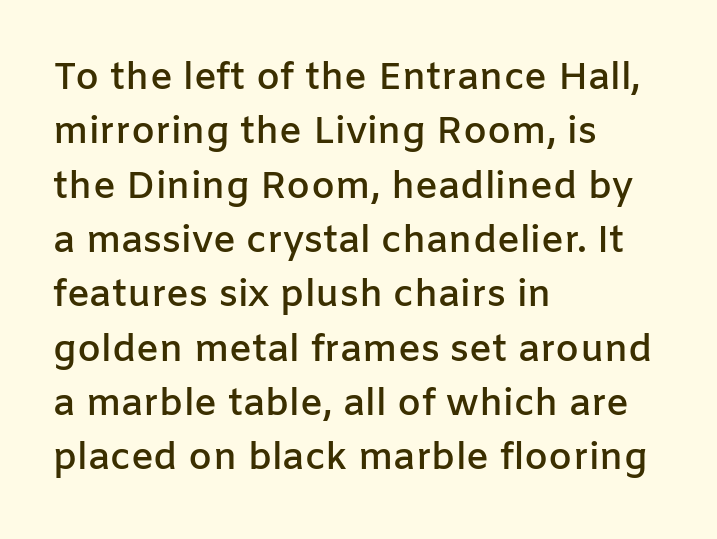
{"serif": "no", "italic": "no", "bold": "semi", "weight": "semibold", "width": "normal", "stroke_contrast": "low", "x_height": "medium", "monospaced": "no", "underline": "no", "align": "left", "line_spacing": "normal", "line_spacing_ratio": 1.43, "letter_spacing": "normal", "letter_spacing_em": 0.0, "glyph_px": 38}
